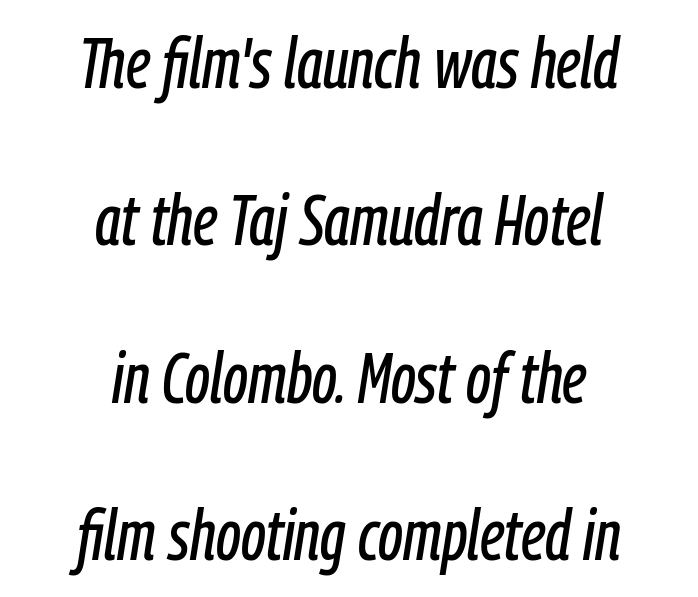
One glance says open: line gaps are wider than usual. Italic? Definitely — the glyphs are oblique. These lines are centered, leaving both edges ragged. This sample uses plain, unmodified letter spacing. The face used here is proportionally spaced, like ordinary book or web type. Plain, unruled lines of type.
